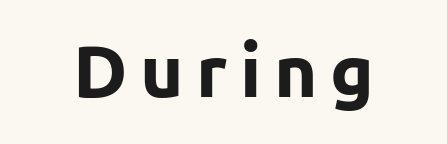
This sample has the flowing, uneven cadence of proportional lettering. Look at the bottom of the vertical strokes: they stop flat, with no serifs. The space beneath each line is pristine and unruled. What weight is shown? A full bold with thick strokes. The lettering stays uniformly vertical, giving the passage a roman look.
